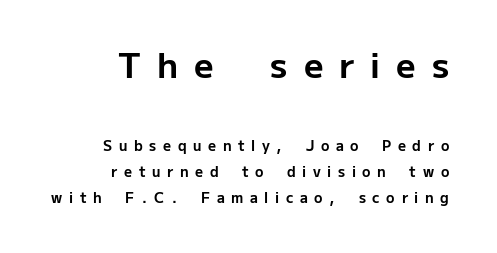
The image shows 34 px bold sans-serif type, upright; set right-aligned, line spacing 1.85x, unusually wide letter spacing (+0.47 em), not underlined; the first (top) block is 2.43x larger; low stroke contrast and a medium x-height.
